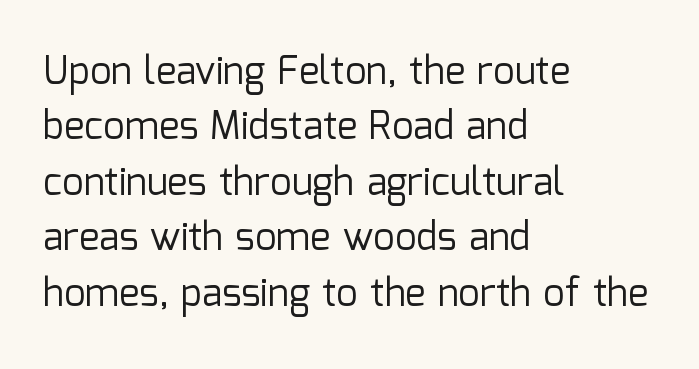
No letter is thick-stroked: the sample isn't bold. Unlike a traditional serif, this face leaves its strokes unadorned. The rendering uses natural spacing where letterforms have individual widths. Underline: absent. Tall strokes in this sample are plumb rather than angled.
